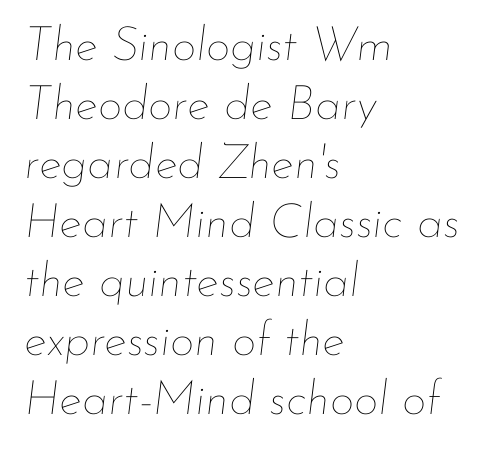
The image shows 48 px thin type, italic (leaning right); set left-aligned, line spacing 1.23x, normal letter spacing, not underlined; low stroke contrast and a small x-height.
